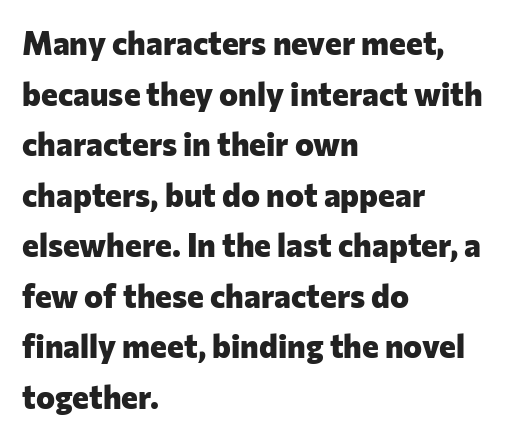
Note the varied advance widths — an 'i' is clearly narrower than an 'm'. Underline: absent. In CSS terms this would be text-align: left. What kind of face is this? One without serifs — a sans. You'd pick this weight for a headline — it's a proper bold. The space between consecutive lines is moderate.
